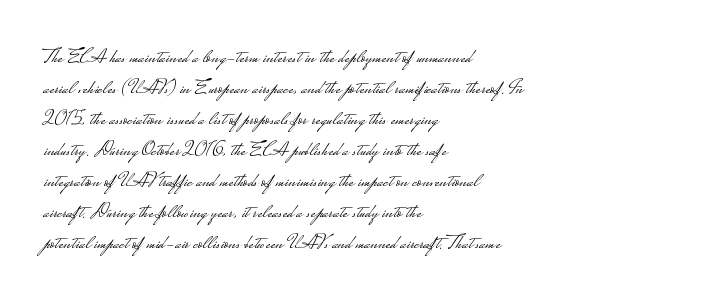
The face looks like a standard text weight, possibly lighter. The type is set solid horizontally, with unmodified tracking. Leading: standard. Casual observation: everything's shoved over to the left.
